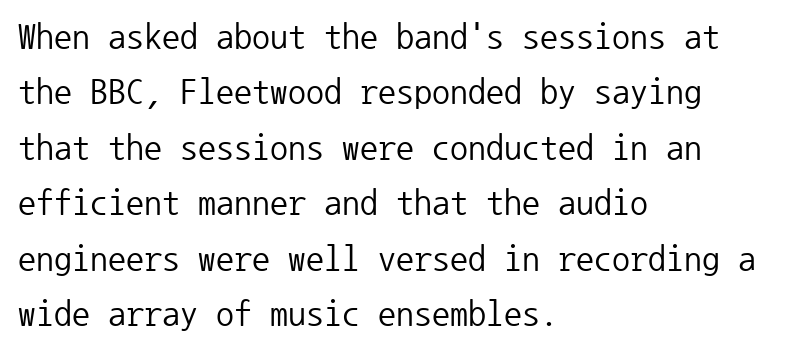
Notice how the passage keeps a crisp vertical edge on the left only. The passage shown has conventional tracking throughout. How would I describe the line gaps? Plain and ordinary. The passage shown is not underscored anywhere.
